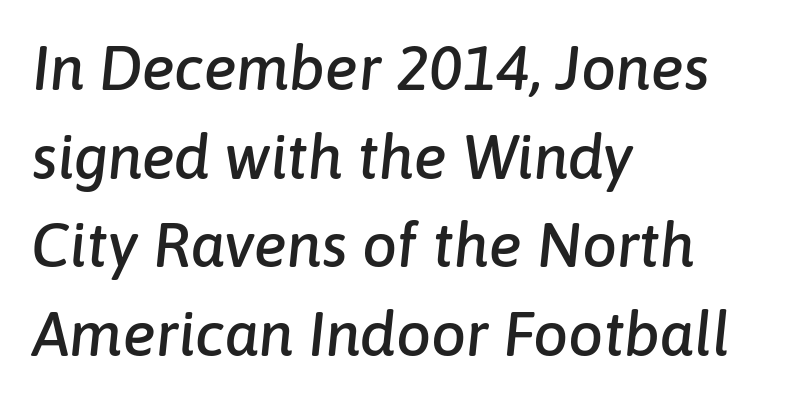
The image shows 62 px text type, italic (leaning right); set left-aligned, normal line spacing (1.43x), normal letter spacing, not underlined; low stroke contrast and a medium x-height.
